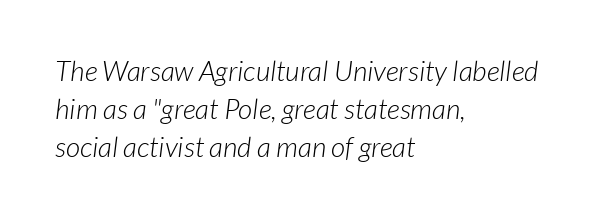
Q: Is the text bold? A: No.
Q: Is the typeface a serif or a sans-serif typeface? A: Sans-serif.
Q: Is the text underlined? A: No.
Q: How is the paragraph aligned? A: Left-aligned.
Q: Is the spacing between letters normal or unusually wide? A: Normal.
Q: Is the spacing between lines tight, normal or loose? A: Normal.
Q: Width (condensed, normal, or wide)? A: Normal.
Q: Stroke contrast? A: Low.
Q: x-height? A: Medium.
Q: Monospaced? A: No.
